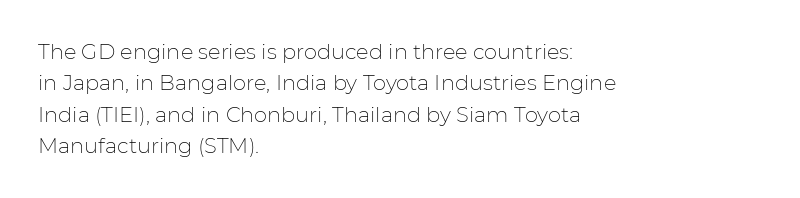
{"italic": "no", "bold": "no", "underline": "no", "align": "left", "line_spacing": "normal", "line_spacing_ratio": 1.5, "letter_spacing": "normal", "letter_spacing_em": 0.0, "glyph_px": 21}
